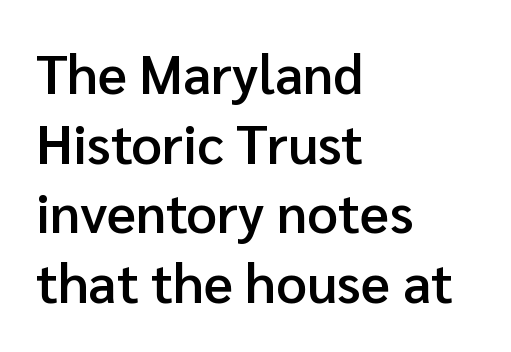
The image shows 54 px semibold sans-serif type, upright; set left-aligned, normal line spacing (1.29x), normal letter spacing, not underlined; low stroke contrast and a medium x-height.
